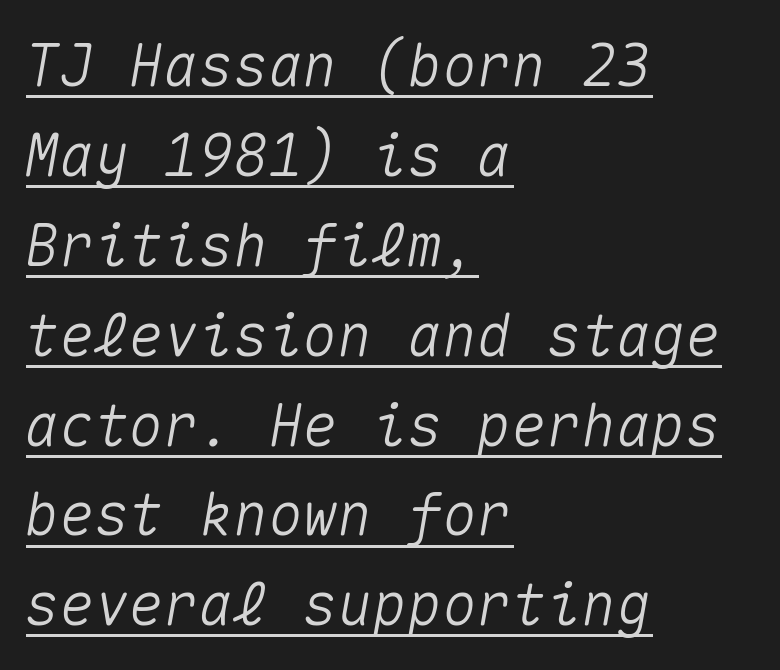
The image shows 58 px text type, italic (leaning right), monospaced; set left-aligned, normal line spacing (1.55x), normal letter spacing, underlined; medium stroke contrast and a medium x-height.
